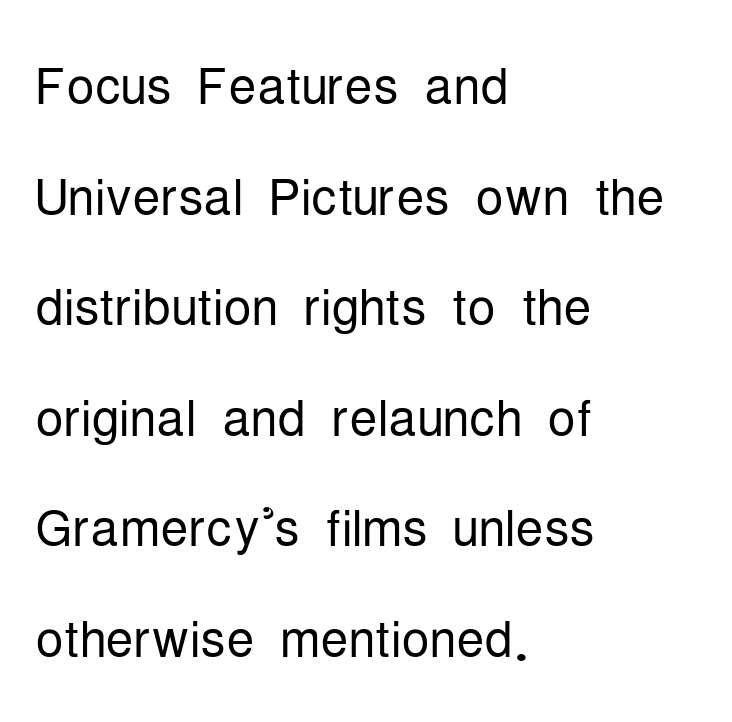
{"serif": "no", "italic": "no", "bold": "no", "weight": "light", "width": "condensed", "stroke_contrast": "low", "x_height": "medium", "monospaced": "no", "underline": "no", "align": "left", "line_spacing": "normal", "line_spacing_ratio": 1.58, "letter_spacing": "normal", "letter_spacing_em": 0.0, "glyph_px": 70}
